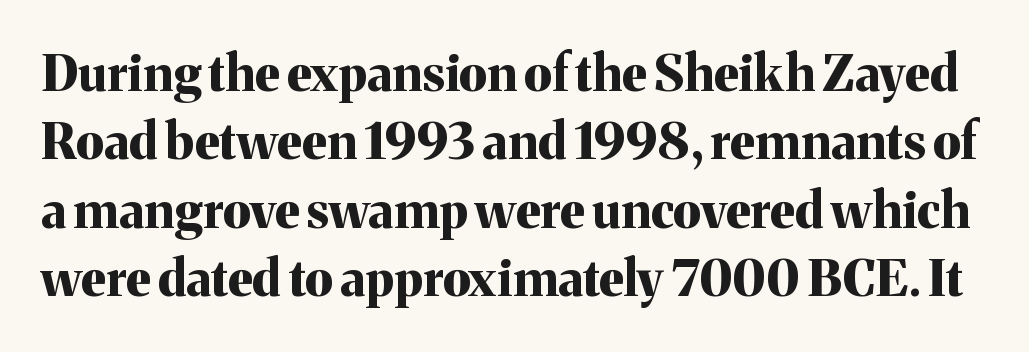
Descenders are the only things crossing below the line. Think of a printed novel: that variable character pitch is what you see here. This is heavy type, rendered in bold. Little horizontal feet cap the strokes, marking this as serif type. The axis of the letterforms is exactly vertical.
